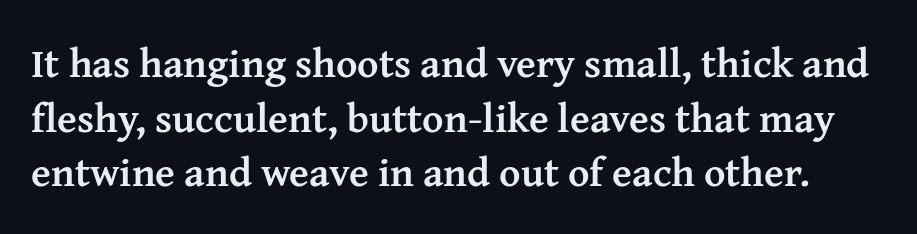
{"serif": "yes", "italic": "no", "bold": "yes", "weight": "semibold", "width": "normal", "stroke_contrast": "medium", "x_height": "medium", "monospaced": "no", "underline": "no", "line_spacing": "normal", "line_spacing_ratio": 1.33, "letter_spacing": "normal", "letter_spacing_em": 0.0, "glyph_px": 41}
